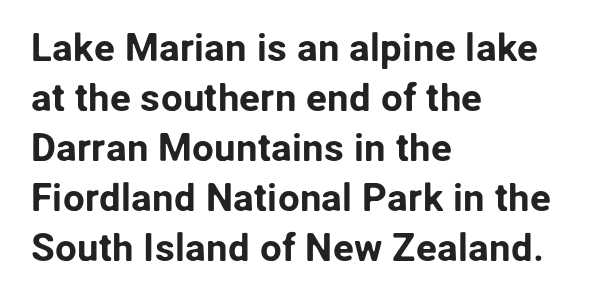
The image shows 39 px sans-serif type, upright; set left-aligned, normal line spacing (1.28x), normal letter spacing, not underlined; low stroke contrast and a medium x-height.
